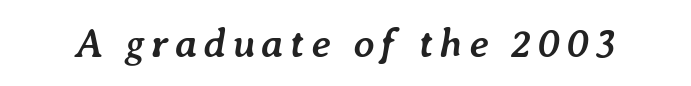
The letters are bold, with thick, heavy strokes. Tall strokes in this sample are angled rather than plumb. The strip under each line holds only bare page. Each letter keeps its own natural width here, so spacing adapts to shape.
